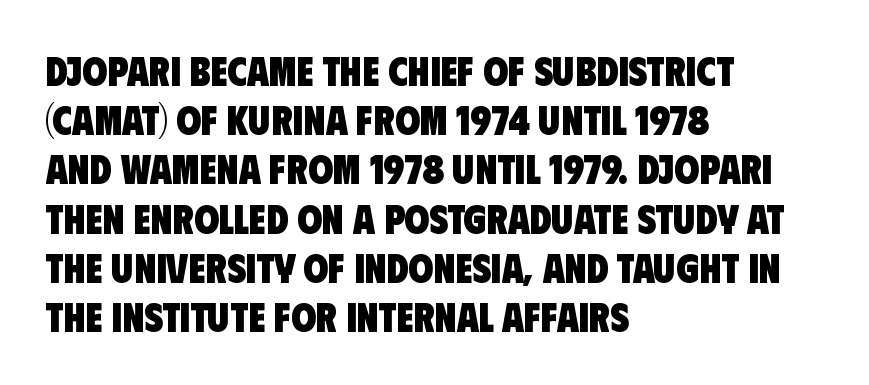
The image shows 40 px heavy, condensed sans-serif type; set left-aligned, line spacing 1.23x, normal letter spacing, not underlined; low stroke contrast and a large x-height.
